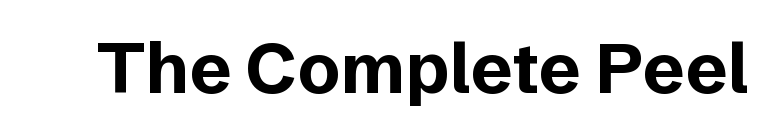
The image shows 71 px bold sans-serif type, upright; set normal letter spacing, not underlined; low stroke contrast and a medium x-height.
